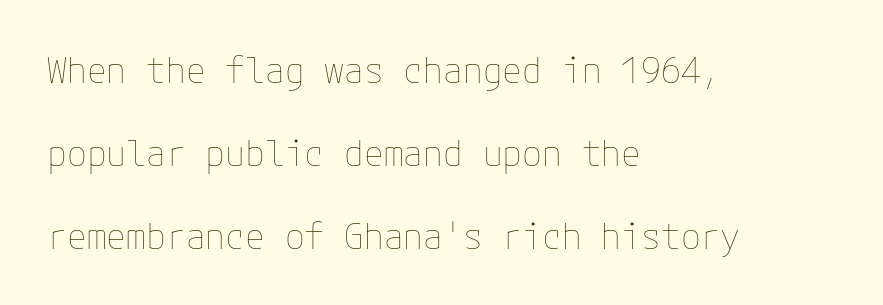
{"italic": "no", "bold": "no", "weight": "thin", "width": "normal", "stroke_contrast": "low", "x_height": "medium", "underline": "no", "align": "left", "line_spacing": "loose", "line_spacing_ratio": 2.3, "letter_spacing": "normal", "letter_spacing_em": 0.0, "glyph_px": 36}
